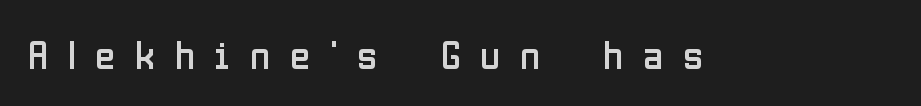
The image shows 41 px regular-weight, condensed sans-serif type, upright; set unusually wide letter spacing (+0.48 em), not underlined; low stroke contrast and a medium x-height.
